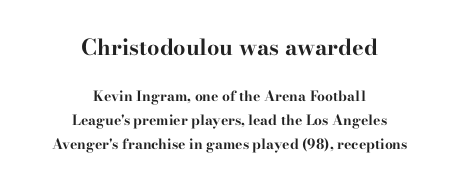
The image shows 22 px bold type, upright; set centered, line spacing 1.71x, normal letter spacing, not underlined; the first (top) block is 1.57x larger.
